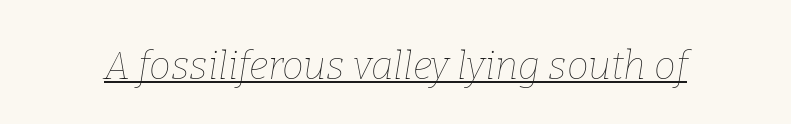
{"italic": "yes", "lean": "right", "slant_degrees": 9, "bold": "no", "weight": "thin", "width": "normal", "stroke_contrast": "low", "x_height": "medium", "monospaced": "no", "underline": "yes", "letter_spacing": "normal", "letter_spacing_em": 0.0, "glyph_px": 39}
